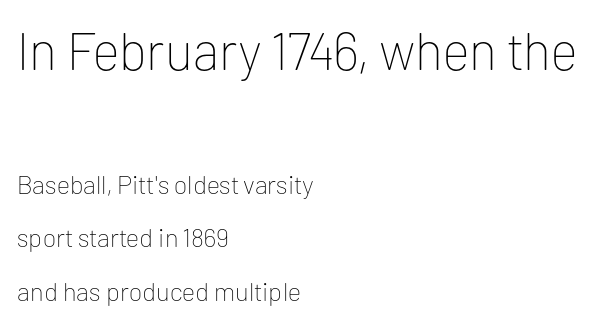
Varying glyph widths throughout — classic text-font behaviour. A sans-serif font was chosen for this passage. Compared with a centered layout, this one pins lines to the left instead. A student would notice the top passage is typeset larger than what follows. Here the glyphs are tracked normally, forming tight word shapes. Type without underlining.
